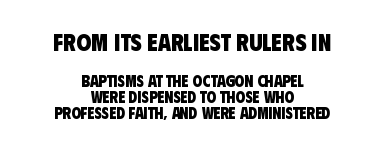
Nothing unusual about the tracking: characters are spaced as the font intends. The lines are quadded center. Chunky letters — that's bold for sure. Which of the two is more prominent by size? The first, at the top. Descenders hang freely into open space.
